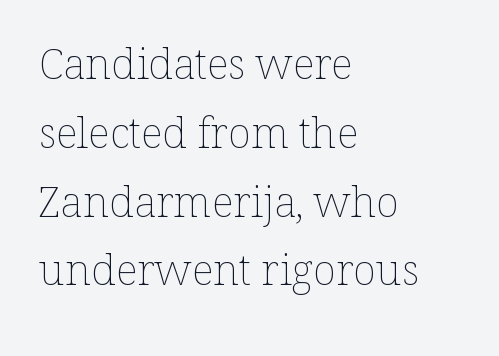
Q: Is the text bold? A: No.
Q: Is the text italic (slanted)? A: No, it is upright.
Q: Is the text underlined? A: No.
Q: How is the paragraph aligned? A: Left-aligned.
Q: Is the spacing between letters normal or unusually wide? A: Normal.
Q: Is the spacing between lines tight, normal or loose? A: Normal.
Q: Width (condensed, normal, or wide)? A: Normal.
Q: Stroke contrast? A: Low.
Q: x-height? A: Medium.
Q: Monospaced? A: No.
